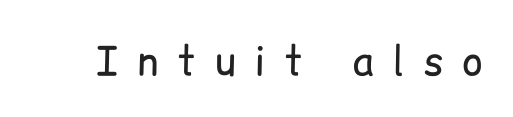
Summary of weight: not heavy and not bold. The tracking jumps out immediately: characters are airy and widely separated. Think of a printed novel: that variable character pitch is what you see here. Posture: straight, roman, zero tilt. The words here are not underlined.
